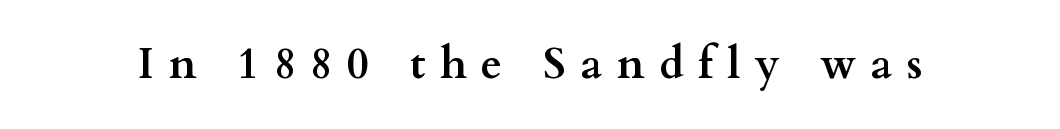
The image shows 43 px semibold, wide serif type, upright; set unusually wide letter spacing (+0.34 em), not underlined; medium stroke contrast and a small x-height.
